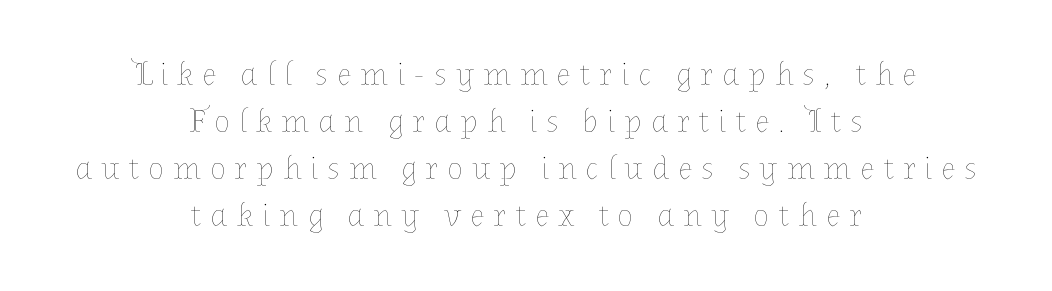
A centered setting, common on invitations and titles, is used for this passage. Check the space under the baseline: it is left empty. Short note: letters widely spaced. The space between consecutive lines is moderate. Is there any slant? The stems are plumb.
